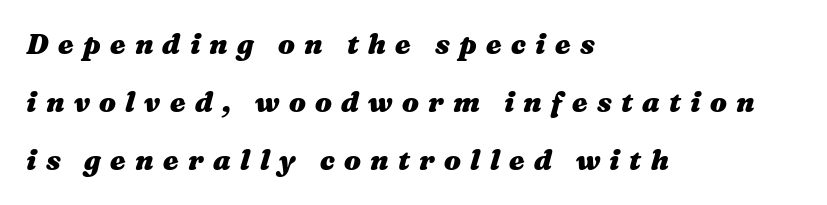
Q: Is the text bold? A: Yes.
Q: Is the text italic (slanted)? A: Yes, it leans right by about 16 degrees.
Q: Is the text underlined? A: No.
Q: How is the paragraph aligned? A: Left-aligned.
Q: Is the spacing between letters normal or unusually wide? A: Unusually wide.
Q: Is the spacing between lines tight, normal or loose? A: Loose.
Q: Width (condensed, normal, or wide)? A: Wide.
Q: Stroke contrast? A: Medium.
Q: x-height? A: Medium.
Q: Monospaced? A: No.
